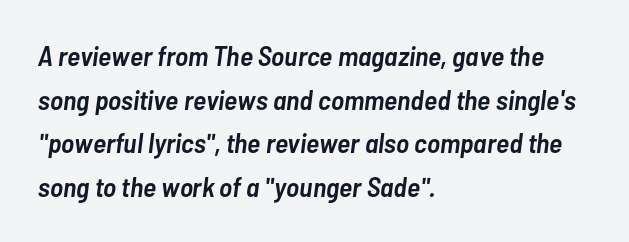
The image shows 28 px semibold, condensed type, italic (leaning right); set left-aligned, normal line spacing (1.56x), normal letter spacing, not underlined; low stroke contrast and a medium x-height.
